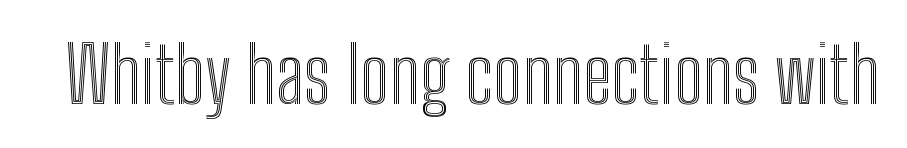
These lines are rendered in a variable-pitch font. A typesetter would mark this as roman, not italic. Standard letterfit; no display-style spreading of the glyphs. Each row of text sits above clean, open space.
